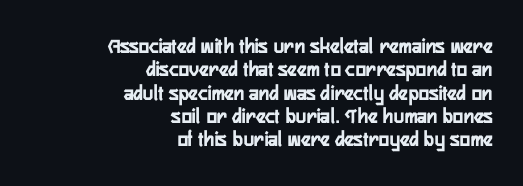
{"italic": "no", "bold": "yes", "underline": "no", "align": "right", "line_spacing": "tight", "line_spacing_ratio": 1.06, "letter_spacing": "normal", "letter_spacing_em": 0.0, "glyph_px": 22}
